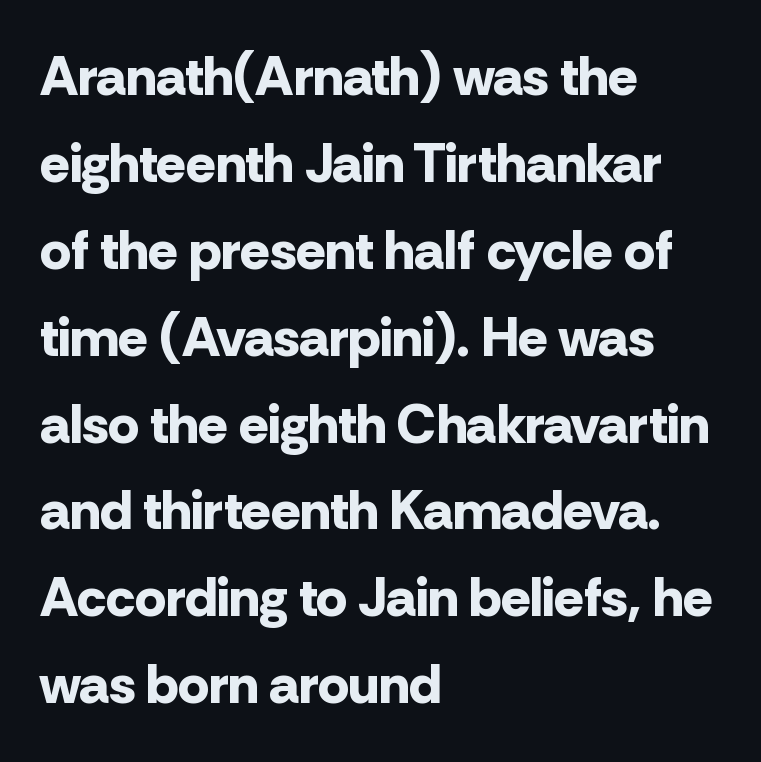
{"serif": "no", "italic": "no", "bold": "yes", "weight": "bold", "width": "normal", "stroke_contrast": "low", "x_height": "medium", "monospaced": "no", "underline": "no", "align": "left", "line_spacing": "normal", "line_spacing_ratio": 1.58, "letter_spacing": "normal", "letter_spacing_em": 0.0, "glyph_px": 55}
